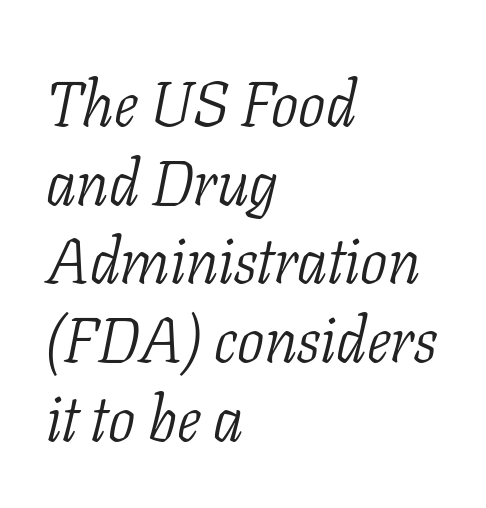
The image shows 64 px light, condensed serif type, italic (leaning right); set left-aligned, line spacing 1.23x, normal letter spacing, not underlined; low stroke contrast and a medium x-height.
